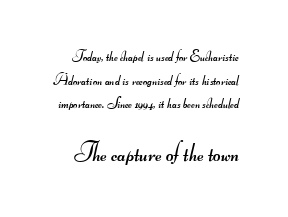
Between one letter and the next there's only the usual sliver of space. Underlining? Definitely not there. No heavy texture on the line: the type isn't bold. The passage shown begins with its smaller block and ends with its larger one.
